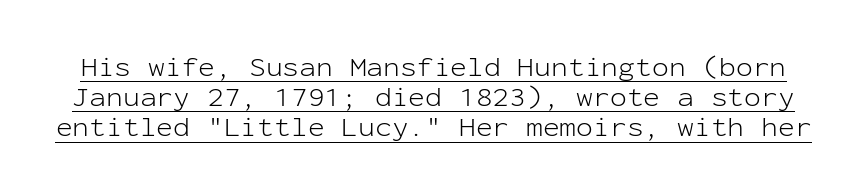
Unlike italic type, these characters show no tilt at all. Summary of vertical rhythm: compact, with narrow interline spacing. The strokes carry an ordinary text weight at most. The words here are underlined. In terms of letterform style, serifs are entirely absent. Spacing verdict: monospaced, one width for all characters.
